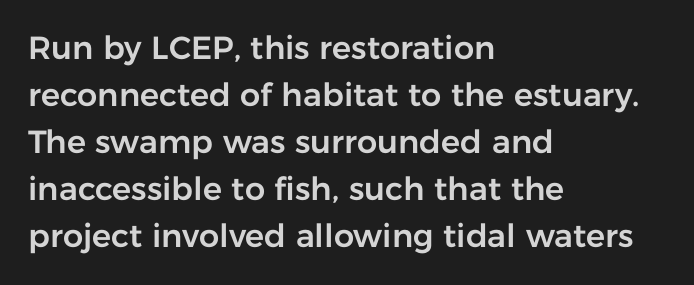
{"serif": "no", "italic": "no", "width": "normal", "stroke_contrast": "low", "x_height": "medium", "monospaced": "no", "underline": "no", "align": "left", "line_spacing": "normal", "line_spacing_ratio": 1.47, "letter_spacing": "normal", "letter_spacing_em": 0.0, "glyph_px": 32}
